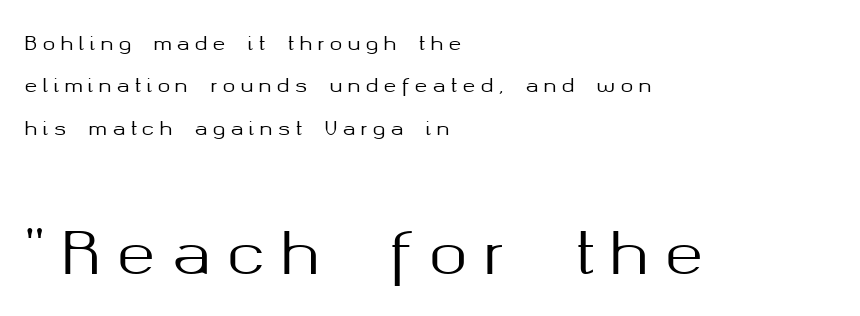
Left-aligned paragraph, ragged on the right. Interline gaps are noticeably wide in this sample. Posture: upright roman. Size contrast runs from small at the top to large at the bottom. Loose tracking; the words dissolve into strings of separated letters. Type style note: lacks serifs.
